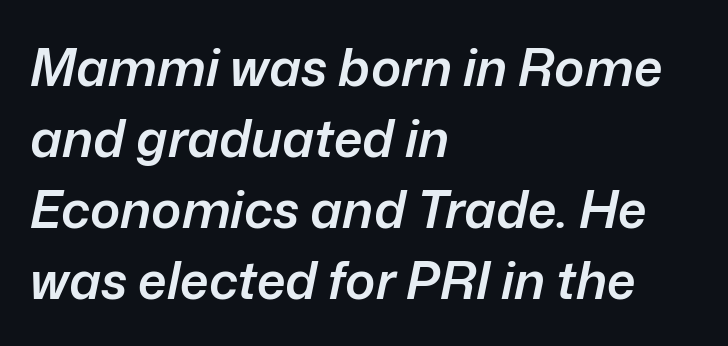
Q: Is the text bold? A: Semi-bold.
Q: Is the text italic (slanted)? A: Yes, it leans right by about 12 degrees.
Q: Is the text underlined? A: No.
Q: How is the paragraph aligned? A: Left-aligned.
Q: Is the spacing between letters normal or unusually wide? A: Normal.
Q: Is the spacing between lines tight, normal or loose? A: Normal.
Q: Width (condensed, normal, or wide)? A: Normal.
Q: Stroke contrast? A: Low.
Q: x-height? A: Medium.
Q: Monospaced? A: No.
